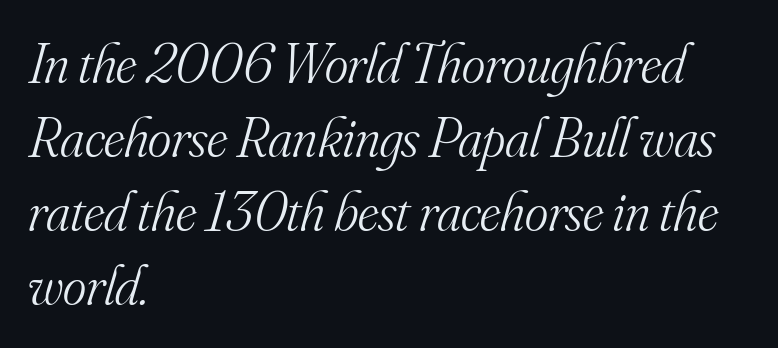
{"serif": "yes", "italic": "yes", "lean": "right", "slant_degrees": 16, "bold": "no", "weight": "light", "width": "normal", "stroke_contrast": "medium", "x_height": "small", "monospaced": "no", "underline": "no", "align": "left", "line_spacing": "normal", "line_spacing_ratio": 1.32, "letter_spacing": "normal", "letter_spacing_em": 0.0, "glyph_px": 56}
